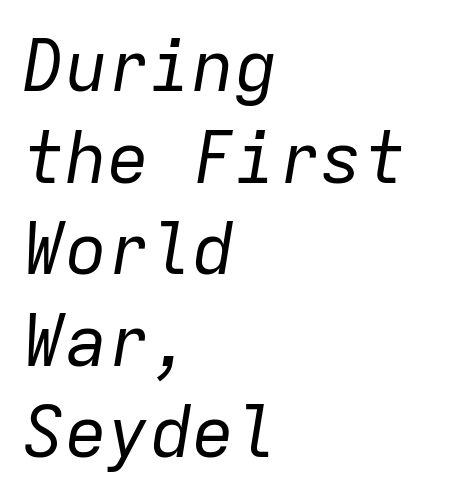
Q: Is the text bold? A: No.
Q: Is the text italic (slanted)? A: Yes, it leans right by about 9 degrees.
Q: Is the text underlined? A: No.
Q: How is the paragraph aligned? A: Left-aligned.
Q: Is the spacing between letters normal or unusually wide? A: Normal.
Q: Is the spacing between lines tight, normal or loose? A: Normal.
Q: Width (condensed, normal, or wide)? A: Normal.
Q: Stroke contrast? A: Low.
Q: x-height? A: Medium.
Q: Monospaced? A: Yes.
